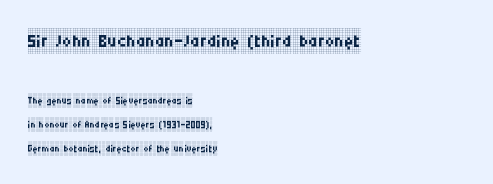
The image shows 26 px text type, upright; set left-aligned, normal line spacing (1.7x), normal letter spacing, not underlined; the first (top) block is 1.86x larger.
